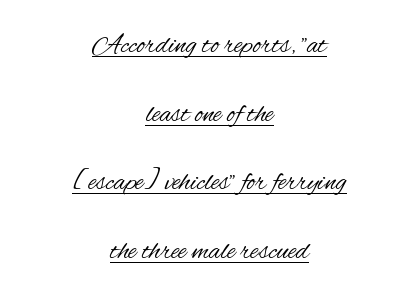
The font sits on the lighter half of the weight spectrum, regular included. Do the characters align in a grid? No, the font is proportional. The rendering shows plain stroke endings on the letterforms — a sans-serif design. Check the space under the baseline: a stroke is drawn there.
